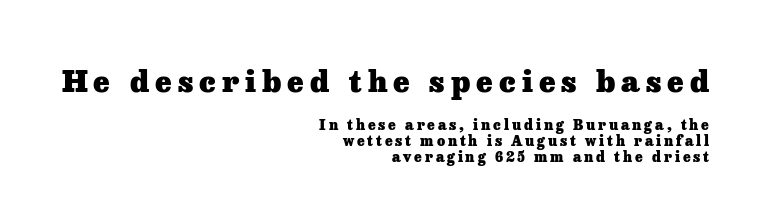
Q: Is the text bold? A: Yes.
Q: Is the text italic (slanted)? A: No, it is upright.
Q: Is the typeface a serif or a sans-serif typeface? A: Serif.
Q: Is the text underlined? A: No.
Q: How is the paragraph aligned? A: Right-aligned.
Q: Is the spacing between letters normal or unusually wide? A: Unusually wide.
Q: Is the spacing between lines tight, normal or loose? A: Tight.
Q: Which block of text is set in a larger size, the first (top) or the second (bottom)? A: The first (top) one.
Q: Width (condensed, normal, or wide)? A: Normal.
Q: Stroke contrast? A: Low.
Q: x-height? A: Medium.
Q: Monospaced? A: No.
